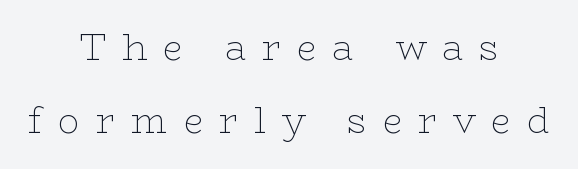
Q: Is the text bold? A: No.
Q: Is the text italic (slanted)? A: No, it is upright.
Q: Is the typeface a serif or a sans-serif typeface? A: Serif.
Q: Is the text underlined? A: No.
Q: How is the paragraph aligned? A: Centered.
Q: Is the spacing between letters normal or unusually wide? A: Unusually wide.
Q: Is the spacing between lines tight, normal or loose? A: Loose.
Q: Width (condensed, normal, or wide)? A: Wide.
Q: Stroke contrast? A: Low.
Q: x-height? A: Medium.
Q: Monospaced? A: No.
